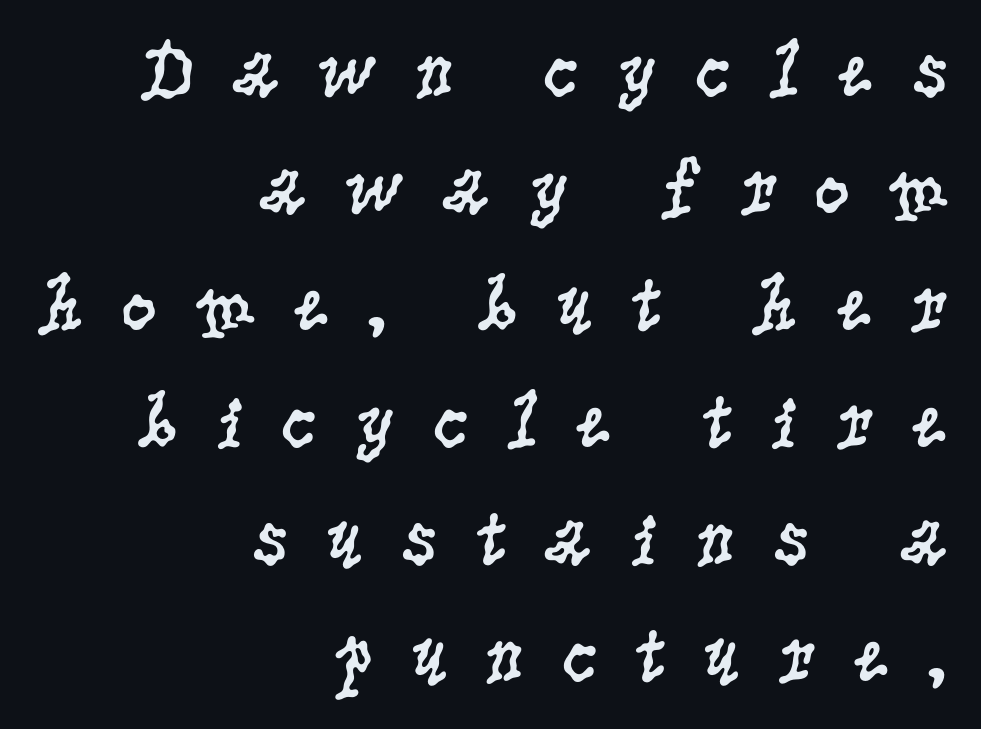
Q: Is the text bold? A: No.
Q: Is the typeface a serif or a sans-serif typeface? A: Serif.
Q: Is the text underlined? A: No.
Q: How is the paragraph aligned? A: Right-aligned.
Q: Is the spacing between letters normal or unusually wide? A: Unusually wide.
Q: Is the spacing between lines tight, normal or loose? A: Normal.
Q: Width (condensed, normal, or wide)? A: Condensed.
Q: Stroke contrast? A: Low.
Q: x-height? A: Large.
Q: Monospaced? A: No.
